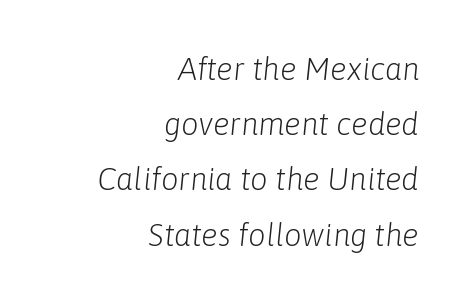
Spacing between characters is what you'd get straight out of the box. The rendering uses natural spacing where letterforms have individual widths. The setting favours the right margin, as signatures and pull-quotes sometimes do. Unbolded letterforms with no extra heft.
